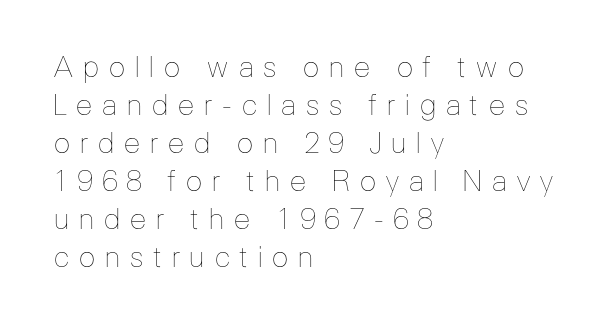
{"italic": "no", "bold": "no", "weight": "thin", "width": "normal", "stroke_contrast": "low", "x_height": "medium", "monospaced": "no", "underline": "no", "align": "left", "line_spacing": "normal", "line_spacing_ratio": 1.31, "letter_spacing": "wide", "letter_spacing_em": 0.28, "glyph_px": 29}
